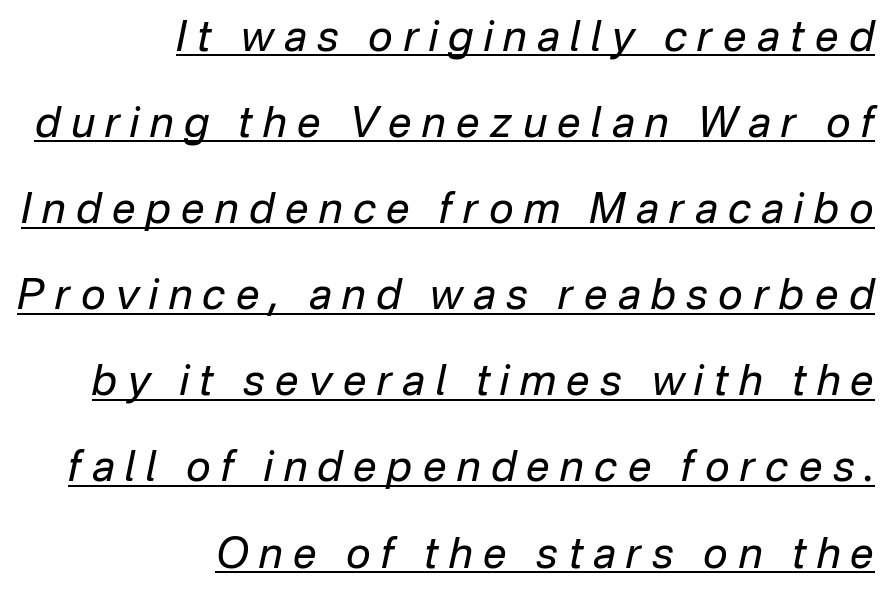
Q: Is the text bold? A: No.
Q: Is the text italic (slanted)? A: Yes, it leans right by about 12 degrees.
Q: Is the text underlined? A: Yes.
Q: How is the paragraph aligned? A: Right-aligned.
Q: Is the spacing between letters normal or unusually wide? A: Unusually wide.
Q: Is the spacing between lines tight, normal or loose? A: Loose.
Q: Width (condensed, normal, or wide)? A: Normal.
Q: Stroke contrast? A: Low.
Q: x-height? A: Medium.
Q: Monospaced? A: No.
